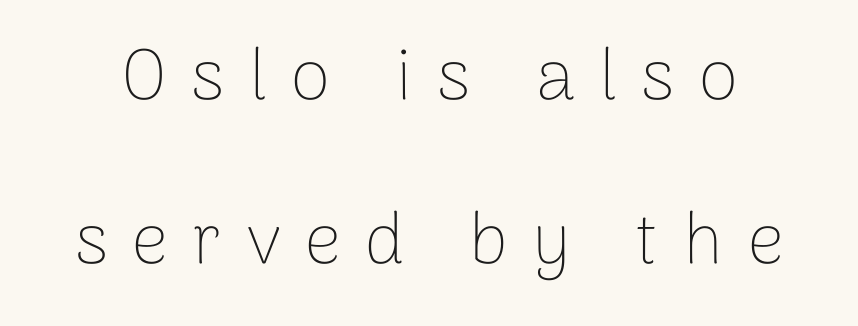
{"serif": "no", "italic": "no", "bold": "no", "weight": "thin", "width": "normal", "stroke_contrast": "low", "x_height": "medium", "monospaced": "no", "underline": "no", "line_spacing": "loose", "line_spacing_ratio": 2.28, "letter_spacing": "wide", "letter_spacing_em": 0.34, "glyph_px": 72}
